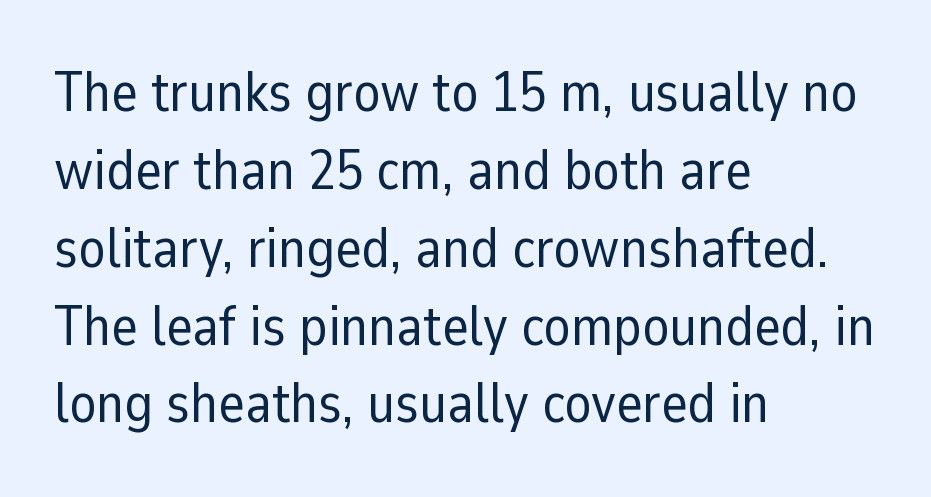
The image shows 56 px regular-weight sans-serif type, upright; set left-aligned, normal line spacing (1.39x), normal letter spacing, not underlined; low stroke contrast and a medium x-height.
